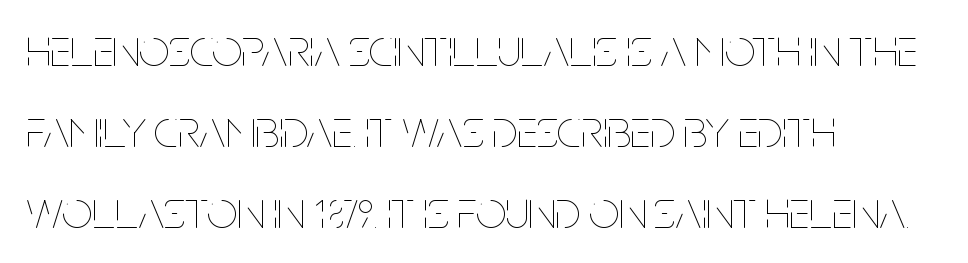
{"italic": "no", "bold": "no", "weight": "thin", "width": "condensed", "stroke_contrast": "low", "x_height": "large", "monospaced": "no", "underline": "no", "align": "left", "line_spacing": "normal", "line_spacing_ratio": 1.53, "letter_spacing": "normal", "letter_spacing_em": 0.0, "glyph_px": 53}
